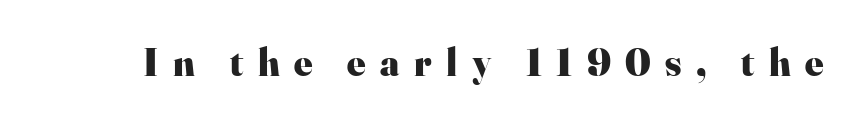
Thick stems and heavy bowls — unmistakably bold. The baseline area is clear. Are there feet on the stems? There are — it's a serif. Posture: upright roman.
